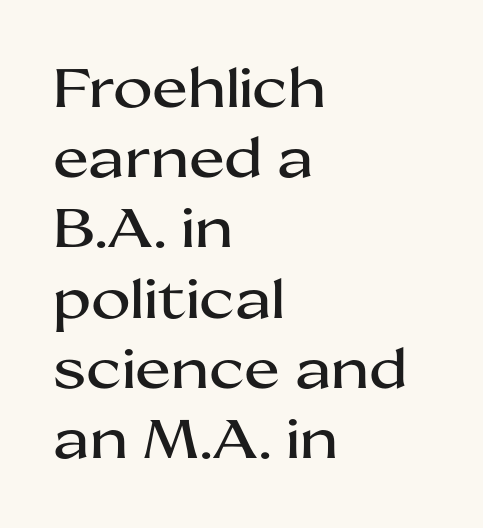
Q: Is the text italic (slanted)? A: No, it is upright.
Q: Is the text underlined? A: No.
Q: How is the paragraph aligned? A: Left-aligned.
Q: Is the spacing between letters normal or unusually wide? A: Normal.
Q: Is the spacing between lines tight, normal or loose? A: Normal.
Q: Width (condensed, normal, or wide)? A: Wide.
Q: Stroke contrast? A: Medium.
Q: x-height? A: Medium.
Q: Monospaced? A: No.
